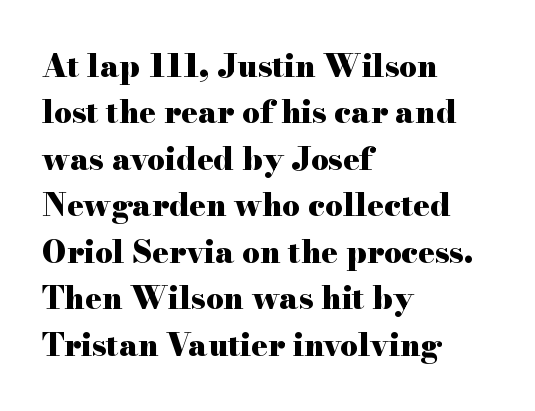
{"serif": "yes", "italic": "no", "bold": "yes", "weight": "heavy", "width": "wide", "stroke_contrast": "high", "x_height": "small", "monospaced": "no", "underline": "no", "align": "left", "line_spacing": "normal", "line_spacing_ratio": 1.5, "letter_spacing": "normal", "letter_spacing_em": 0.0, "glyph_px": 31}
